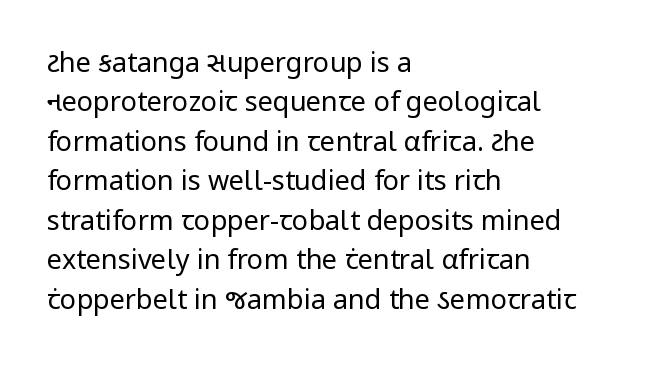
Q: Is the text bold? A: No.
Q: Is the text italic (slanted)? A: No, it is upright.
Q: Is the text underlined? A: No.
Q: How is the paragraph aligned? A: Left-aligned.
Q: Is the spacing between letters normal or unusually wide? A: Normal.
Q: Is the spacing between lines tight, normal or loose? A: Normal.
